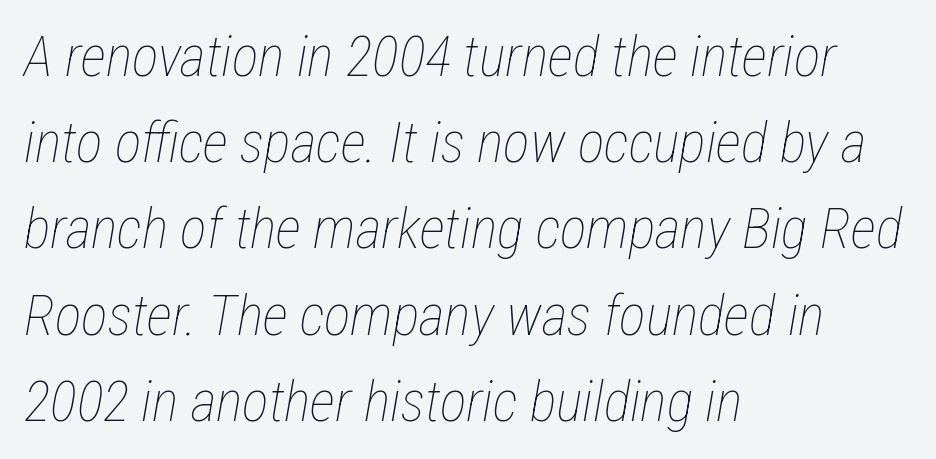
{"italic": "yes", "lean": "right", "slant_degrees": 12, "bold": "no", "weight": "thin", "width": "condensed", "stroke_contrast": "low", "x_height": "medium", "monospaced": "no", "underline": "no", "align": "left", "line_spacing": "normal", "line_spacing_ratio": 1.54, "letter_spacing": "normal", "letter_spacing_em": 0.0, "glyph_px": 56}
